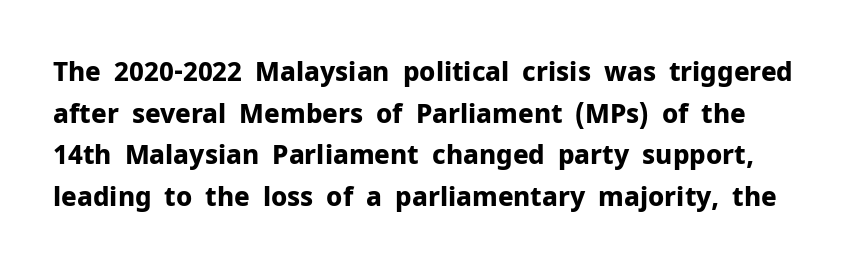
{"italic": "no", "bold": "yes", "underline": "no", "line_spacing": "normal", "line_spacing_ratio": 1.6, "letter_spacing": "normal", "letter_spacing_em": 0.0, "glyph_px": 26}
